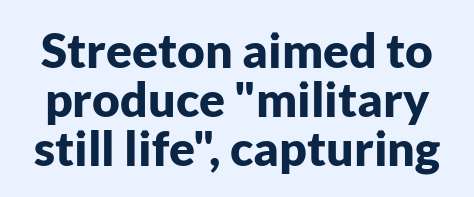
{"serif": "no", "italic": "no", "bold": "yes", "weight": "bold", "width": "normal", "stroke_contrast": "low", "x_height": "medium", "monospaced": "no", "underline": "no", "line_spacing": "tight", "line_spacing_ratio": 1.02, "letter_spacing": "normal", "letter_spacing_em": 0.0, "glyph_px": 48}
